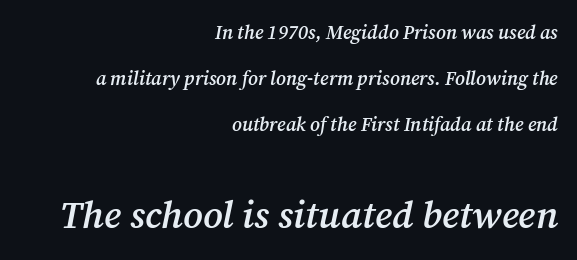
The image shows 38 px semibold serif type, italic (leaning right); set right-aligned, loose line spacing (2.43x), normal letter spacing, not underlined; the second (bottom) block is 2.0x larger; medium stroke contrast and a medium x-height.
